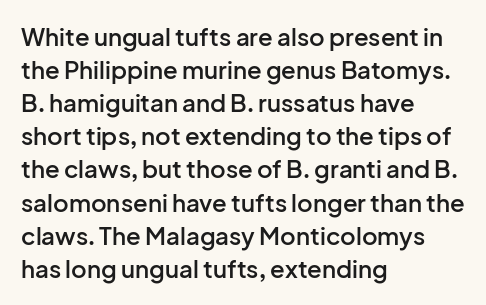
{"italic": "no", "bold": "semi", "underline": "no", "align": "left", "line_spacing": "normal", "line_spacing_ratio": 1.38, "letter_spacing": "normal", "letter_spacing_em": 0.0, "glyph_px": 24}
